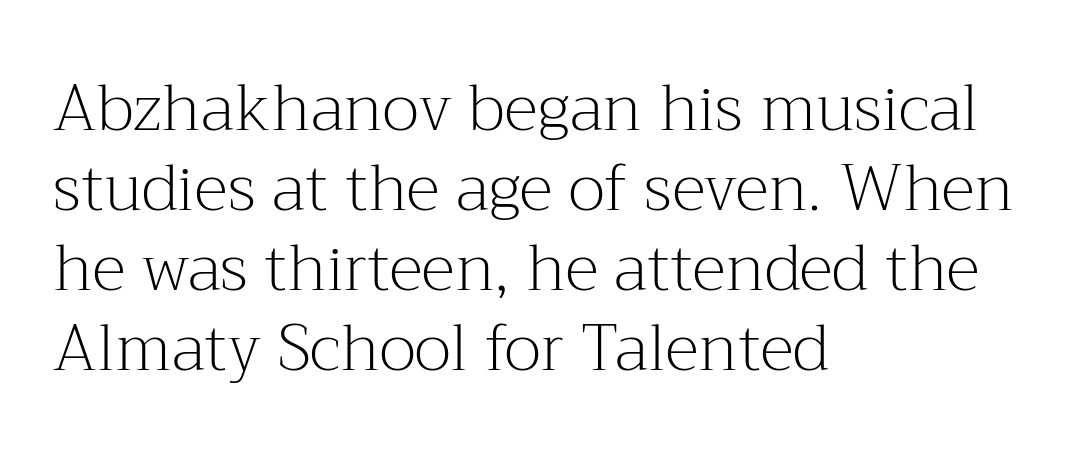
Q: Is the text bold? A: No.
Q: Is the text italic (slanted)? A: No, it is upright.
Q: Is the typeface a serif or a sans-serif typeface? A: Serif.
Q: Is the text underlined? A: No.
Q: How is the paragraph aligned? A: Left-aligned.
Q: Is the spacing between letters normal or unusually wide? A: Normal.
Q: Is the spacing between lines tight, normal or loose? A: Normal.
Q: Width (condensed, normal, or wide)? A: Normal.
Q: Stroke contrast? A: Medium.
Q: x-height? A: Medium.
Q: Monospaced? A: No.
